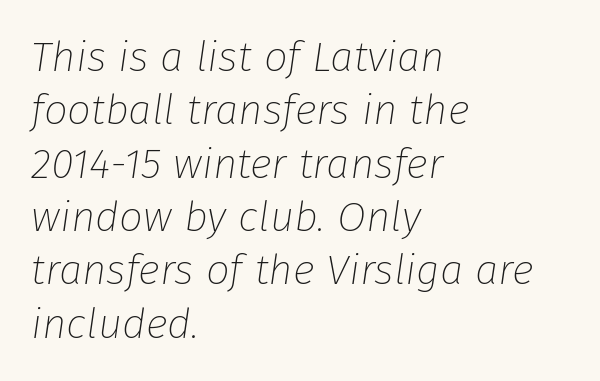
The image shows 42 px thin type, italic (leaning right); set left-aligned, normal line spacing (1.27x), normal letter spacing, not underlined; low stroke contrast and a medium x-height.
